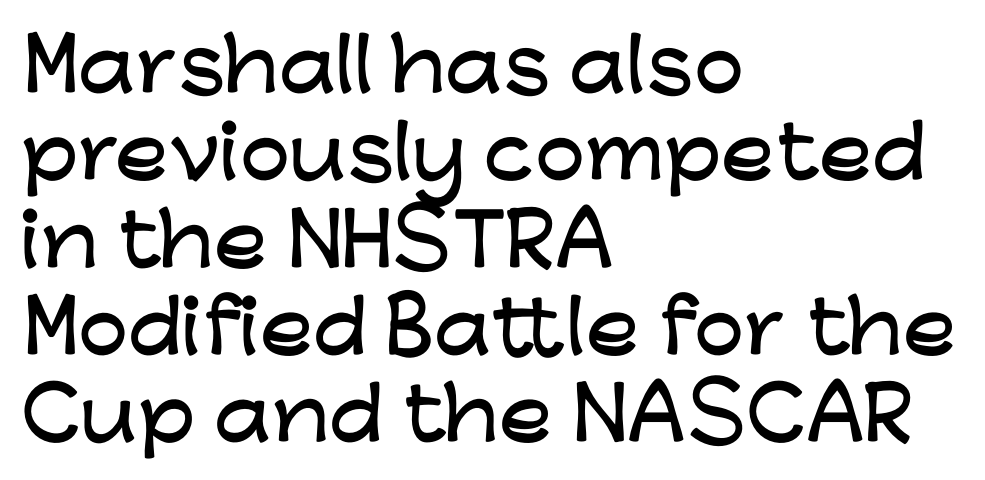
The words here are not underlined. Serifs: no, the terminals of the letterforms are clean. The font's upright variant was chosen for this text. Spacing verdict: proportional, widths tailored to each character. The text block is weighted toward the left margin, trailing off unevenly rightward.
